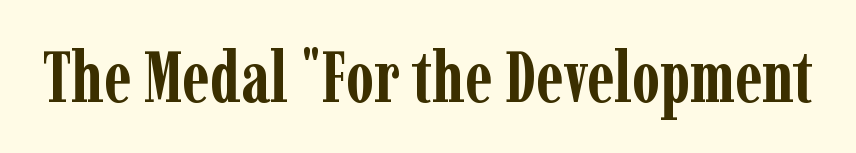
{"serif": "yes", "italic": "no", "bold": "yes", "weight": "semibold", "width": "condensed", "stroke_contrast": "low", "x_height": "medium", "monospaced": "no", "underline": "no", "letter_spacing": "normal", "letter_spacing_em": 0.0, "glyph_px": 72}
